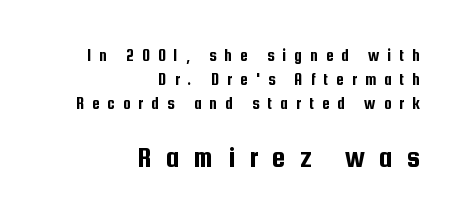
The image shows 30 px condensed sans-serif type, upright; set right-aligned, normal line spacing (1.4x), unusually wide letter spacing (+0.47 em), not underlined; the second (bottom) block is 1.76x larger; low stroke contrast and a medium x-height.
